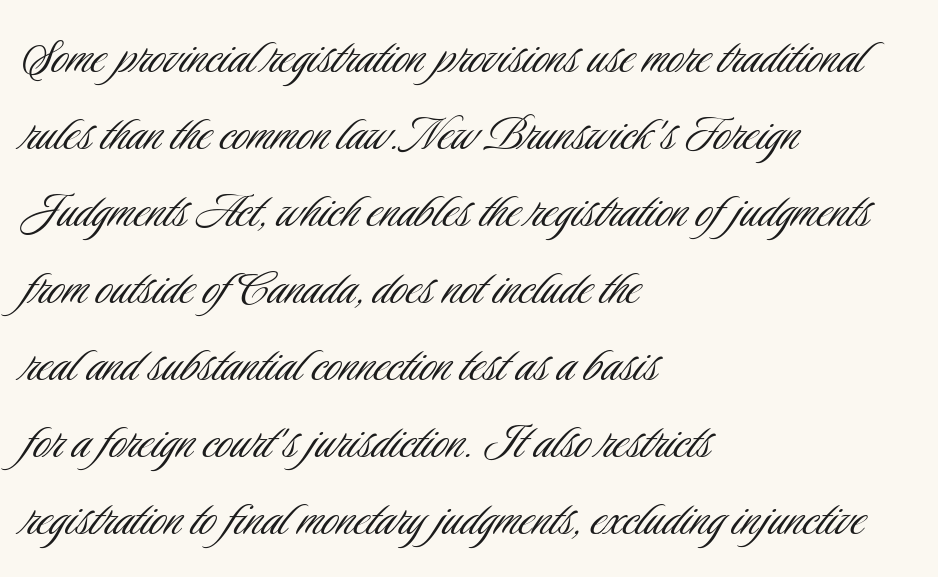
The image shows 57 px light, condensed sans-serif type; set left-aligned, normal line spacing (1.35x), normal letter spacing, not underlined; low stroke contrast and a small x-height.
